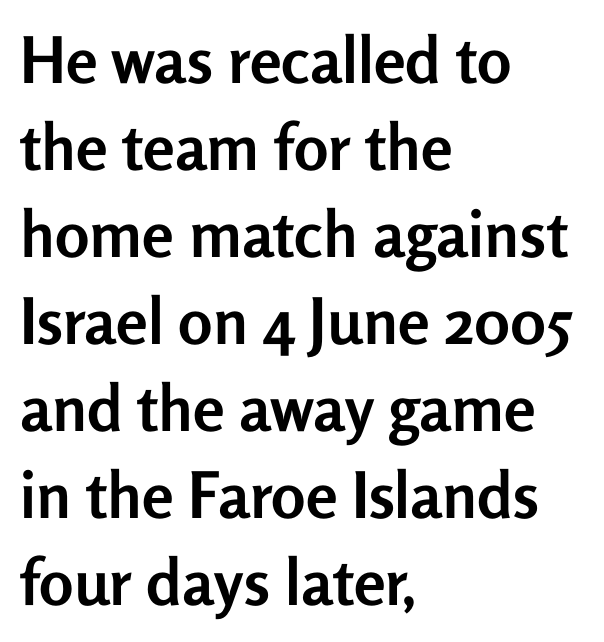
Think of a printed novel: that variable character pitch is what you see here. Compared with a centered layout, this one pins lines to the left instead. Look at the tracking — it's just the regular setting, nothing added. Is this a sans? Yes — the strokes have no serifs. You'd pick this weight for a headline — it's a proper bold. What's the leading like? Ordinary, nothing unusual.
